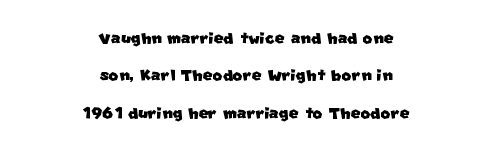
{"underline": "no", "align": "center", "line_spacing_ratio": 1.78, "letter_spacing": "normal", "letter_spacing_em": 0.0, "glyph_px": 21}
